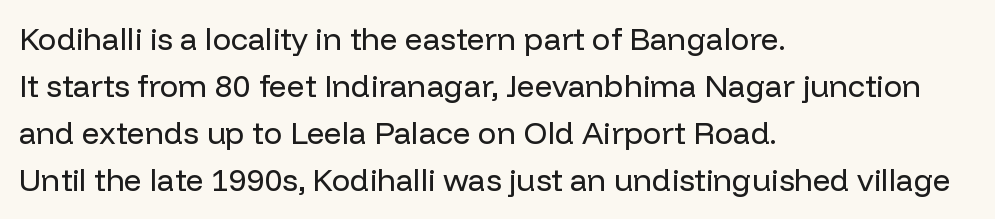
Q: Is the text bold? A: No.
Q: Is the text italic (slanted)? A: No, it is upright.
Q: Is the typeface a serif or a sans-serif typeface? A: Sans-serif.
Q: Is the text underlined? A: No.
Q: How is the paragraph aligned? A: Left-aligned.
Q: Is the spacing between letters normal or unusually wide? A: Normal.
Q: Is the spacing between lines tight, normal or loose? A: Normal.
Q: Width (condensed, normal, or wide)? A: Normal.
Q: Stroke contrast? A: Low.
Q: x-height? A: Medium.
Q: Monospaced? A: No.
